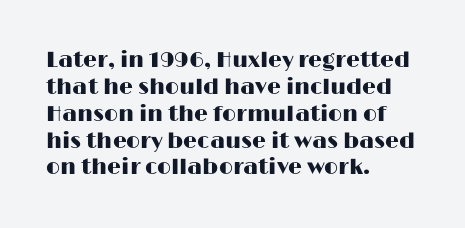
Is the block centered? No — it sits flush against the left margin. Beneath every word, the page is bare. What stands out about the letter spacing? Nothing — it is the standard amount. The lettering stays uniformly vertical, giving the passage a roman look.
